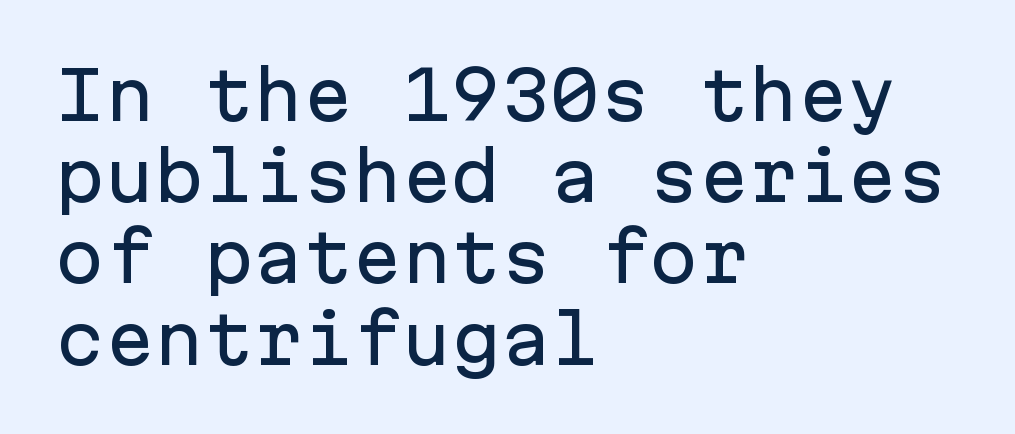
The compositor pushed each line to the left boundary. Unlike italic type, these characters show no tilt at all. Decoration check: the copy has no underline. The horizontal fit of the characters is conventional and even. Is this a fixed-width face? Yes — each glyph sits in an identical cell. The designer went with a sans here, leaving each stem footless.
